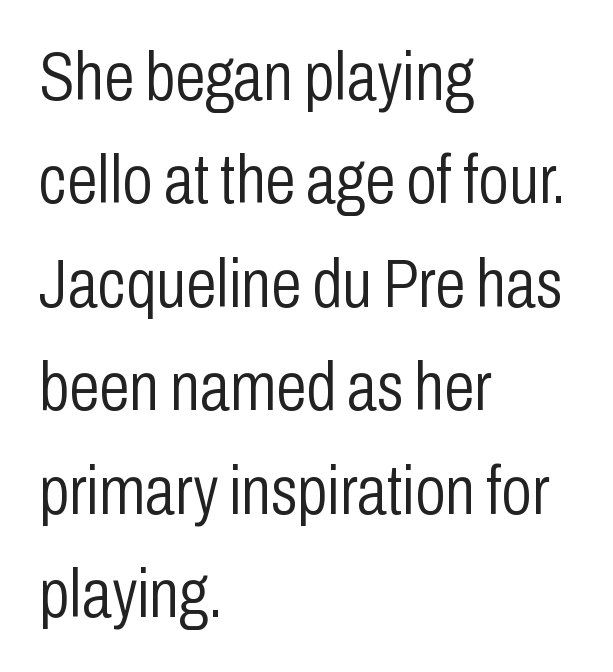
The letterforms sit at book weight or below. The words here are not underlined. Summary of vertical rhythm: regular, with standard interline spacing. The specimen reads as upright at a glance.
